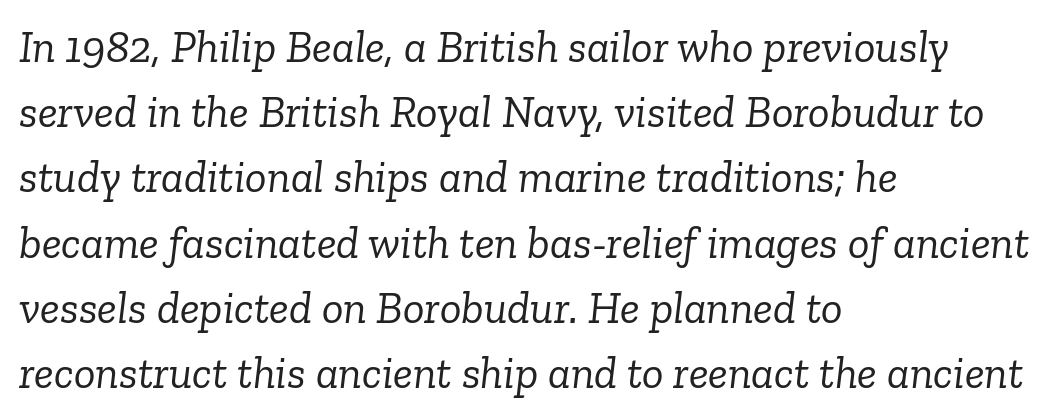
{"serif": "yes", "italic": "yes", "lean": "right", "slant_degrees": 6, "bold": "no", "weight": "light", "width": "normal", "stroke_contrast": "low", "x_height": "medium", "monospaced": "no", "underline": "no", "align": "left", "line_spacing": "normal", "line_spacing_ratio": 1.45, "letter_spacing": "normal", "letter_spacing_em": 0.0, "glyph_px": 45}
